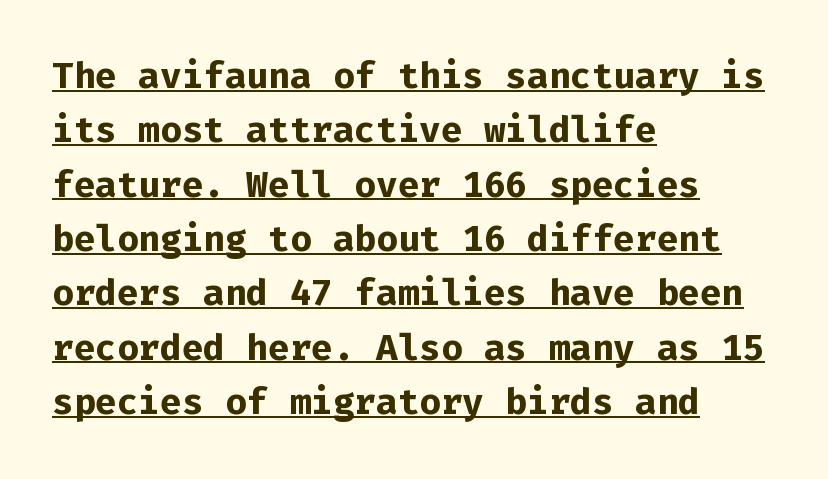
{"serif": "no", "italic": "no", "bold": "yes", "weight": "bold", "width": "normal", "stroke_contrast": "low", "x_height": "medium", "monospaced": "yes", "underline": "yes", "align": "left", "line_spacing": "normal", "line_spacing_ratio": 1.51, "letter_spacing": "normal", "letter_spacing_em": 0.0, "glyph_px": 36}
